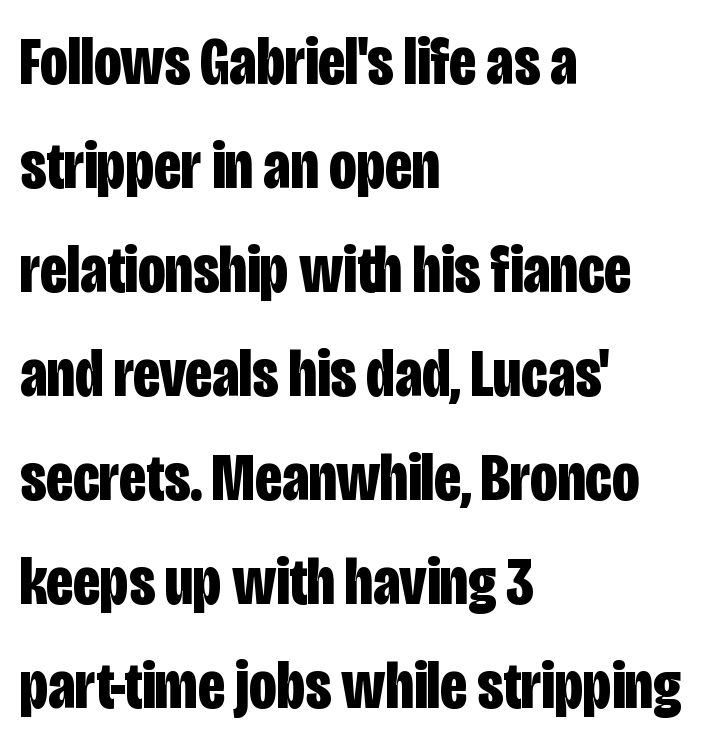
Q: Is the text bold? A: Yes.
Q: Is the text italic (slanted)? A: No, it is upright.
Q: Is the typeface a serif or a sans-serif typeface? A: Sans-serif.
Q: Is the text underlined? A: No.
Q: How is the paragraph aligned? A: Left-aligned.
Q: Is the spacing between letters normal or unusually wide? A: Normal.
Q: Is the spacing between lines tight, normal or loose? A: Normal.
Q: Width (condensed, normal, or wide)? A: Condensed.
Q: Stroke contrast? A: Low.
Q: x-height? A: Large.
Q: Monospaced? A: No.
